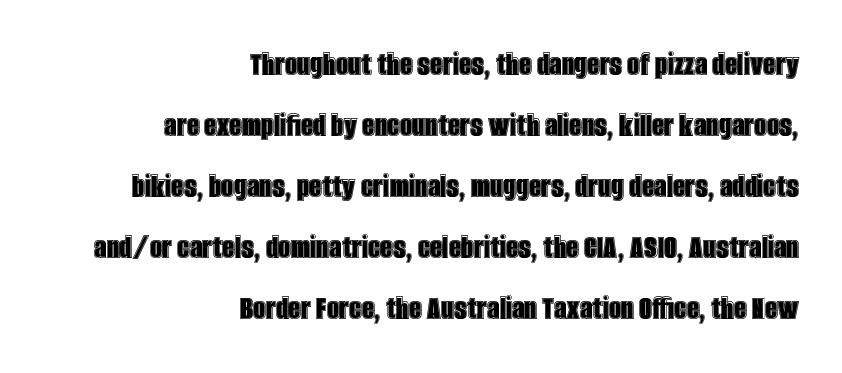
The image shows 35 px condensed type, upright; set right-aligned, line spacing 1.74x, normal letter spacing, not underlined; a large x-height.
